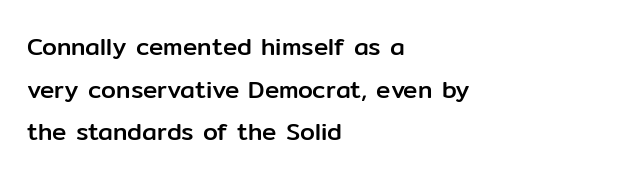
The image shows 24 px text type, upright; set left-aligned, line spacing 1.78x, normal letter spacing, not underlined.
